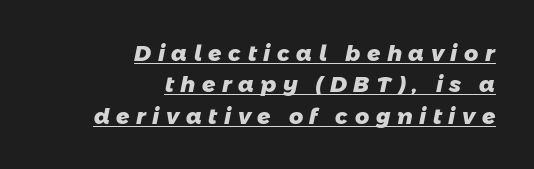
Q: Is the text bold? A: Yes.
Q: Is the text underlined? A: Yes.
Q: How is the paragraph aligned? A: Right-aligned.
Q: Is the spacing between letters normal or unusually wide? A: Unusually wide.
Q: Is the spacing between lines tight, normal or loose? A: Normal.
